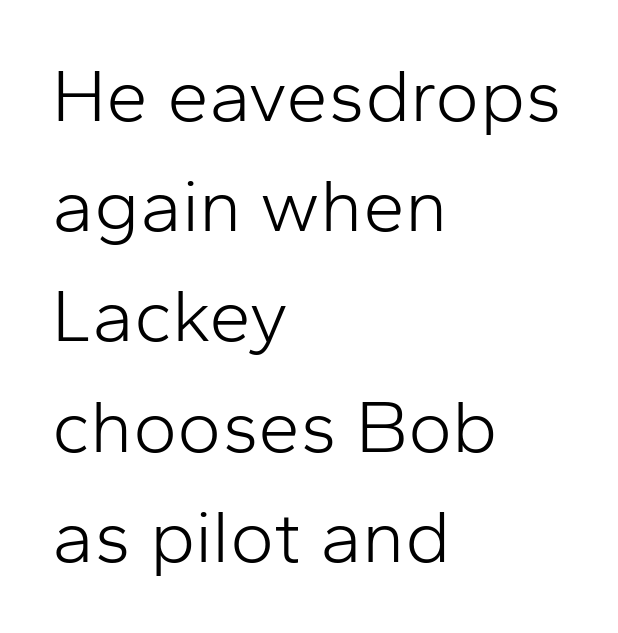
Q: Is the text bold? A: No.
Q: Is the text italic (slanted)? A: No, it is upright.
Q: Is the typeface a serif or a sans-serif typeface? A: Sans-serif.
Q: Is the text underlined? A: No.
Q: How is the paragraph aligned? A: Left-aligned.
Q: Is the spacing between letters normal or unusually wide? A: Normal.
Q: Is the spacing between lines tight, normal or loose? A: Normal.
Q: Width (condensed, normal, or wide)? A: Normal.
Q: Stroke contrast? A: Low.
Q: x-height? A: Medium.
Q: Monospaced? A: No.
